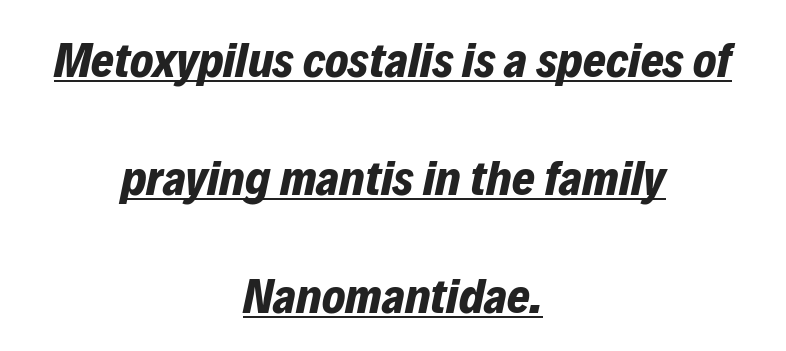
The tracking reads as untouched default to a designer's eye. Compared with typical paragraphs, the rows here are farther apart. You can see a thin bar hugging the bottom of the glyphs. Italic? Definitely — the glyphs are oblique. Think of a printed novel: that variable character pitch is what you see here.
